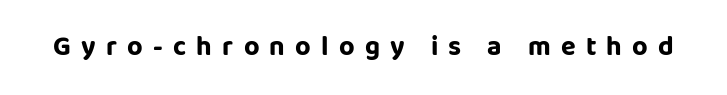
The zone under the glyphs is completely vacant. The tracking jumps out immediately: characters are airy and widely separated. Vertical strokes here are truly vertical. Pretty heavy lettering here — definitely bold.
